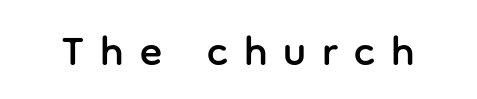
{"serif": "no", "italic": "no", "width": "normal", "stroke_contrast": "low", "x_height": "medium", "monospaced": "no", "underline": "no", "letter_spacing": "wide", "letter_spacing_em": 0.39, "glyph_px": 41}
